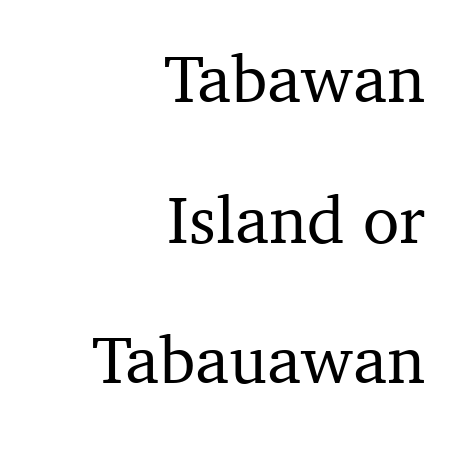
Q: Is the text italic (slanted)? A: No, it is upright.
Q: Is the typeface a serif or a sans-serif typeface? A: Serif.
Q: Is the text underlined? A: No.
Q: How is the paragraph aligned? A: Right-aligned.
Q: Is the spacing between letters normal or unusually wide? A: Normal.
Q: Is the spacing between lines tight, normal or loose? A: Loose.
Q: Width (condensed, normal, or wide)? A: Normal.
Q: Stroke contrast? A: Medium.
Q: x-height? A: Medium.
Q: Monospaced? A: No.
